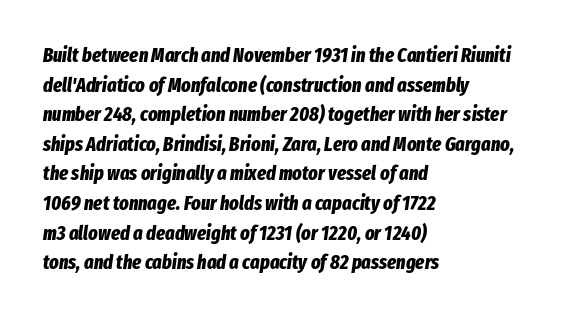
The image shows 20 px bold type, italic (leaning right); set left-aligned, normal line spacing (1.48x), normal letter spacing, not underlined.
